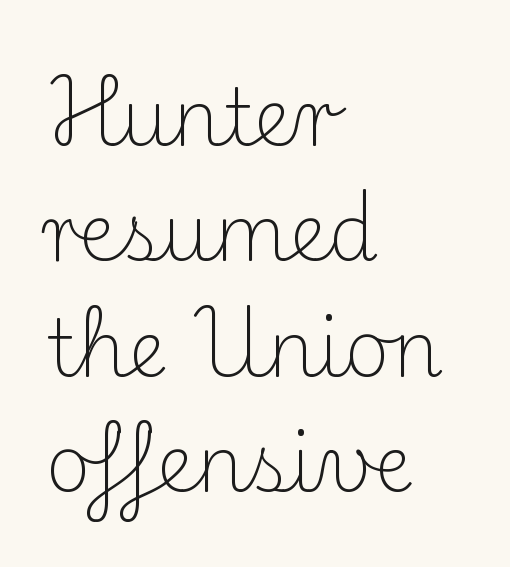
Q: Is the text bold? A: No.
Q: Is the text italic (slanted)? A: No, it is upright.
Q: Is the typeface a serif or a sans-serif typeface? A: Serif.
Q: Is the text underlined? A: No.
Q: How is the paragraph aligned? A: Left-aligned.
Q: Is the spacing between letters normal or unusually wide? A: Normal.
Q: Is the spacing between lines tight, normal or loose? A: Normal.
Q: Width (condensed, normal, or wide)? A: Normal.
Q: Stroke contrast? A: Medium.
Q: x-height? A: Small.
Q: Monospaced? A: No.
